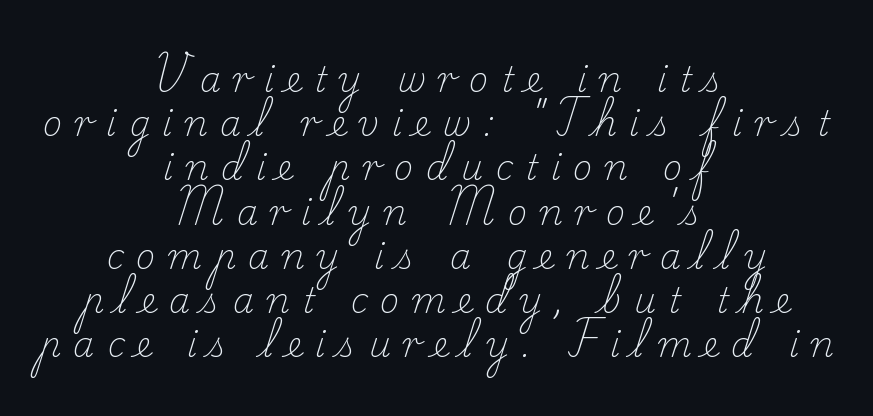
{"serif": "yes", "bold": "no", "weight": "light", "width": "normal", "stroke_contrast": "low", "x_height": "small", "monospaced": "no", "underline": "no", "align": "center", "line_spacing": "normal", "line_spacing_ratio": 1.3, "letter_spacing": "wide", "letter_spacing_em": 0.36, "glyph_px": 34}
